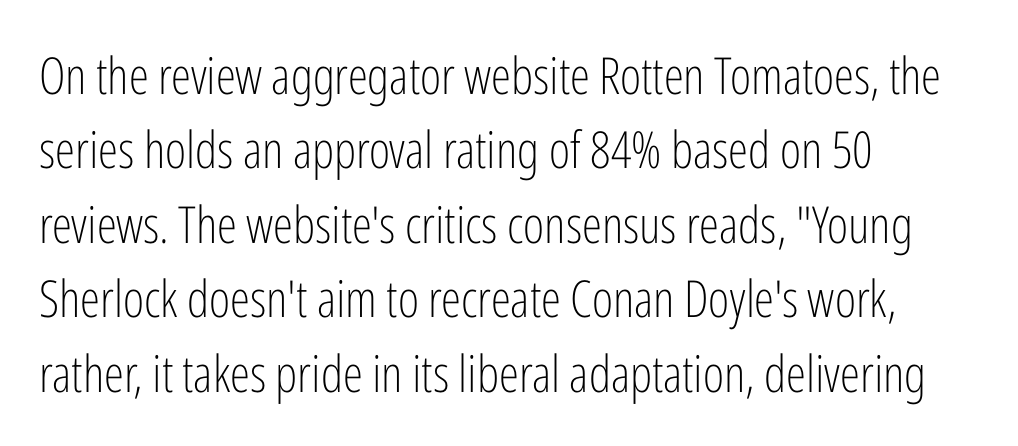
Quick note: not italic, upright. The text was rendered using a sans face with plain stroke endings. Note the varied advance widths — an 'i' is clearly narrower than an 'm'. Regarding leading, the lines here are spaced in the standard way. The compositor pushed each line to the left boundary.
